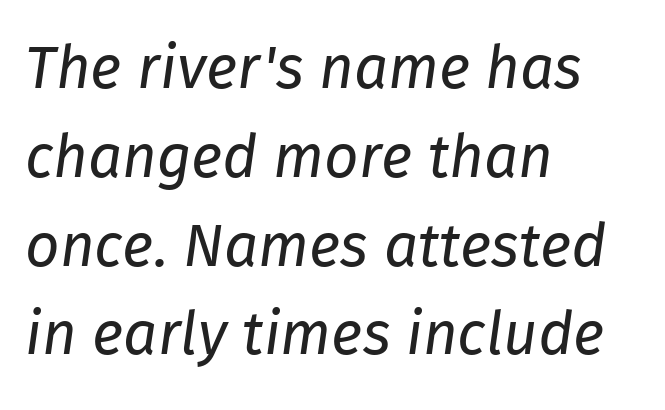
These lines are rendered in a variable-pitch font. The setting favours the left margin, as ordinary paragraphs usually do. These lines were composed using italics. Type without underlining. No chunkiness to these letters — they're not bold. Look at the tracking — it's just the regular setting, nothing added.
